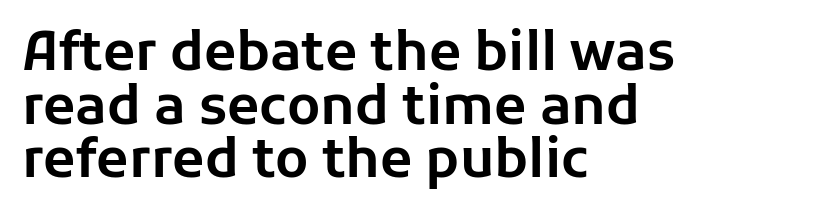
The passage shown is typed in a proportional face where columns would drift. The paragraph has a hard left edge and a soft right edge. Letter spacing: default. Examine the stroke ends and you'll find no serifs. The gap between lines stays unmarked. Do the letters lean? They stand straight.
